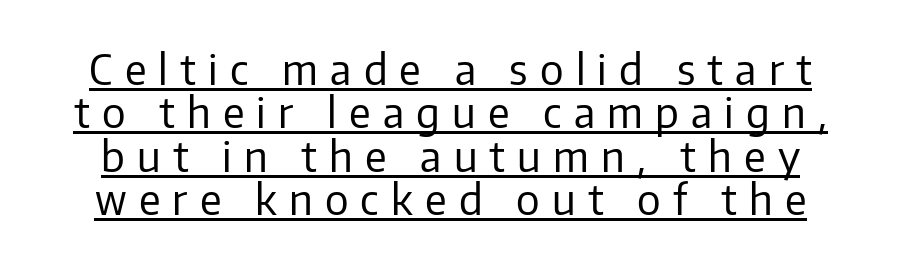
Q: Is the text bold? A: No.
Q: Is the text italic (slanted)? A: No, it is upright.
Q: Is the typeface a serif or a sans-serif typeface? A: Sans-serif.
Q: Is the text underlined? A: Yes.
Q: Is the spacing between letters normal or unusually wide? A: Unusually wide.
Q: Is the spacing between lines tight, normal or loose? A: Tight.
Q: Width (condensed, normal, or wide)? A: Normal.
Q: Stroke contrast? A: Low.
Q: x-height? A: Medium.
Q: Monospaced? A: No.
